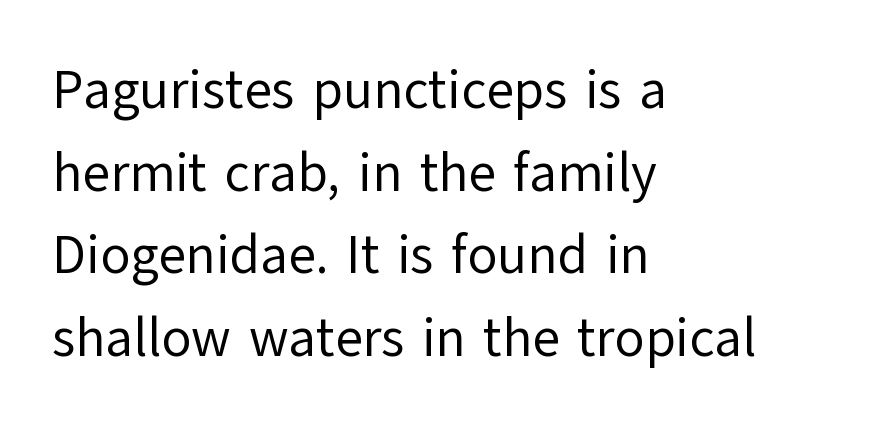
{"serif": "no", "italic": "no", "bold": "no", "weight": "regular", "width": "normal", "stroke_contrast": "low", "x_height": "medium", "monospaced": "no", "underline": "no", "align": "left", "line_spacing": "normal", "line_spacing_ratio": 1.53, "letter_spacing": "normal", "letter_spacing_em": 0.0, "glyph_px": 54}
